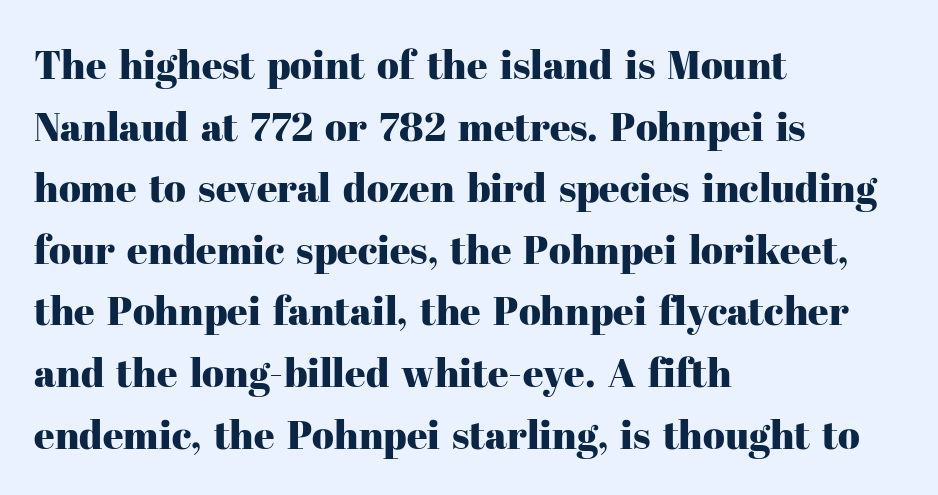
Is this a fixed-width face? No — the glyphs have proportional, varying widths. Interline gaps are of average width in this sample. Words float on clear page, feet unadorned. Do the letters lean? They stand straight. A classic flush-left, rag-right setting is used for this passage.
